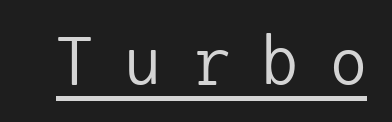
Do the letters lean? They stand straight. Tracking value appears strongly positive — letters spread wide. Look at the bottom of the vertical strokes: they stop flat, with no serifs. Spacing verdict: monospaced, one width for all characters. Decoration check: the copy is underlined.
